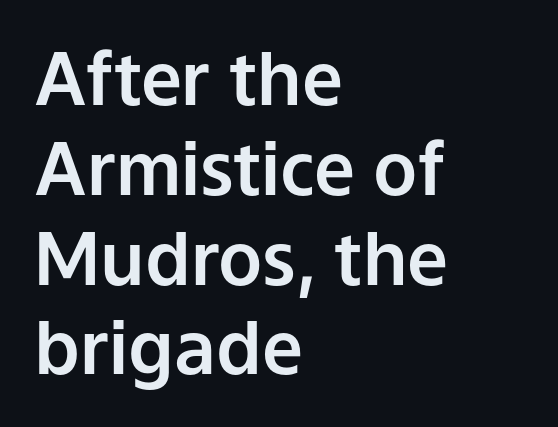
Typographically, this falls in the sans-serif category. The compositor pushed each line to the left boundary. Posture: straight, roman, zero tilt. Character widths vary here, with narrow letters taking less room than wide ones. Glyph-to-glyph distance matches everyday printed text.
